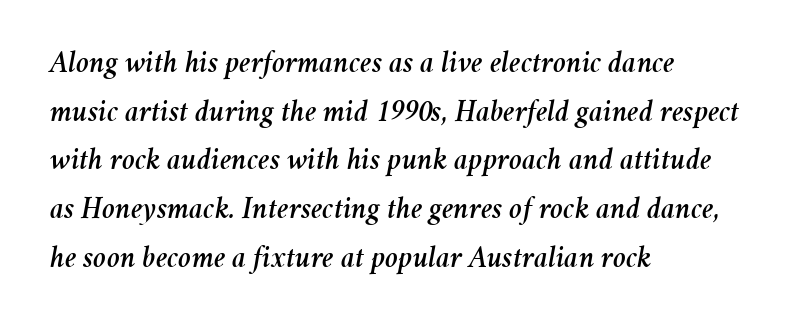
{"italic": "yes", "lean": "right", "slant_degrees": 11, "width": "normal", "stroke_contrast": "medium", "x_height": "medium", "monospaced": "no", "underline": "no", "align": "left", "line_spacing": "normal", "line_spacing_ratio": 1.57, "letter_spacing": "normal", "letter_spacing_em": 0.0, "glyph_px": 31}
